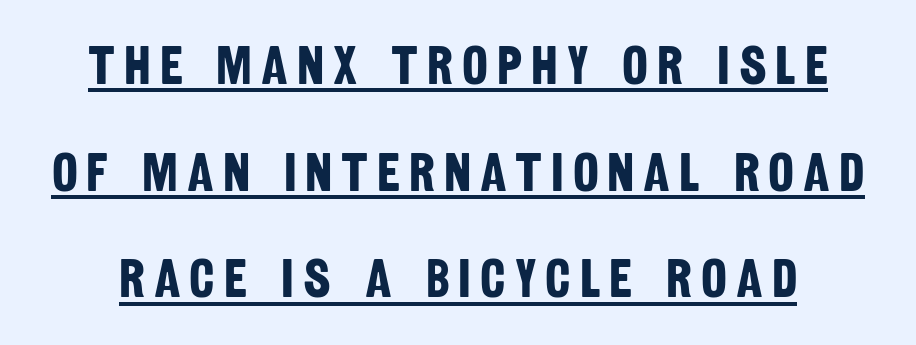
{"serif": "no", "bold": "yes", "weight": "bold", "width": "condensed", "stroke_contrast": "low", "x_height": "large", "monospaced": "no", "underline": "yes", "line_spacing": "loose", "line_spacing_ratio": 1.94, "glyph_px": 55}
